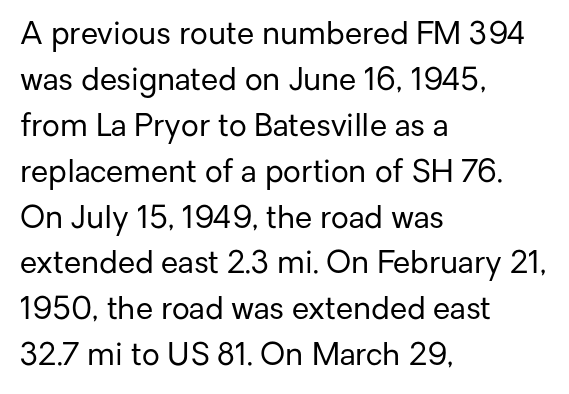
The image shows 31 px regular-weight sans-serif type, upright; set left-aligned, normal line spacing (1.48x), normal letter spacing, not underlined; low stroke contrast and a medium x-height.
